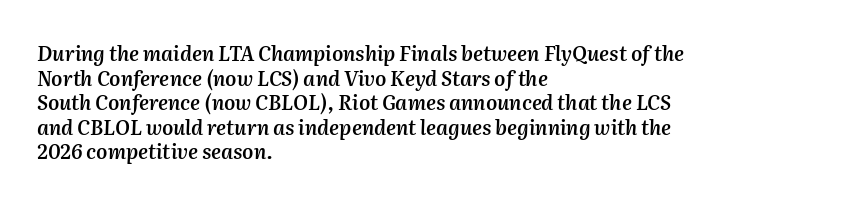
When letters slant like this, we call the style italic. Which margin do the lines hug? The left one — the right edge is uneven. Slightly chunky letters — semibold, I'd say, not full bold. Each word holds together tightly as a unit, with standard inter-letter gaps. Quick note: underline off.
